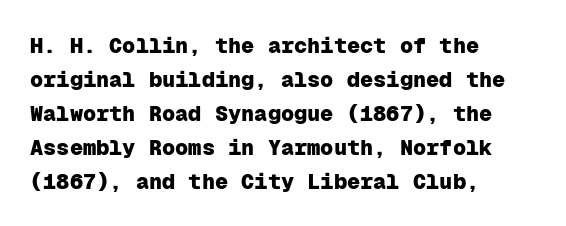
{"italic": "no", "bold": "yes", "underline": "no", "align": "left", "line_spacing": "normal", "line_spacing_ratio": 1.54, "letter_spacing": "normal", "letter_spacing_em": 0.0, "glyph_px": 22}
